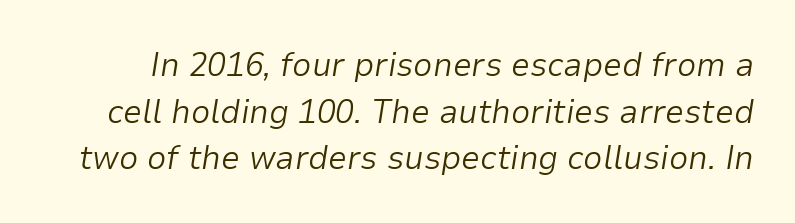
Q: Is the text bold? A: No.
Q: Is the text italic (slanted)? A: Yes, it leans right by about 9 degrees.
Q: Is the text underlined? A: No.
Q: Is the spacing between letters normal or unusually wide? A: Normal.
Q: Is the spacing between lines tight, normal or loose? A: Normal.
Q: Width (condensed, normal, or wide)? A: Normal.
Q: Stroke contrast? A: Low.
Q: x-height? A: Medium.
Q: Monospaced? A: No.
